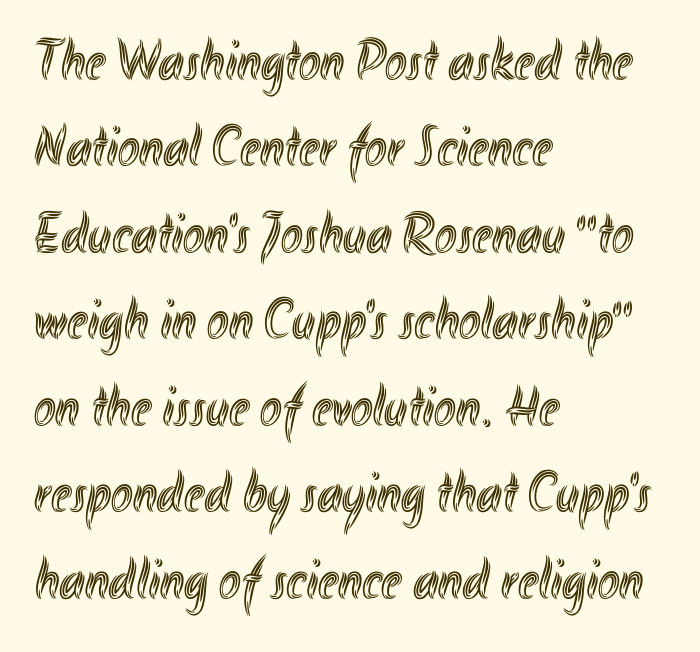
{"width": "condensed", "x_height": "small", "monospaced": "no", "underline": "no", "align": "left", "line_spacing": "normal", "line_spacing_ratio": 1.49, "letter_spacing": "normal", "letter_spacing_em": 0.0, "glyph_px": 58}
